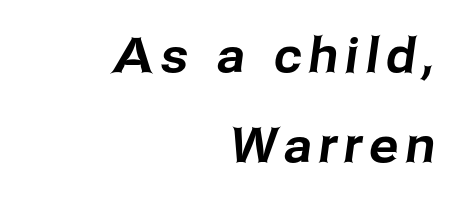
The image shows 48 px sans-serif type; set right-aligned, line spacing 1.87x, not underlined; low stroke contrast and a medium x-height.
